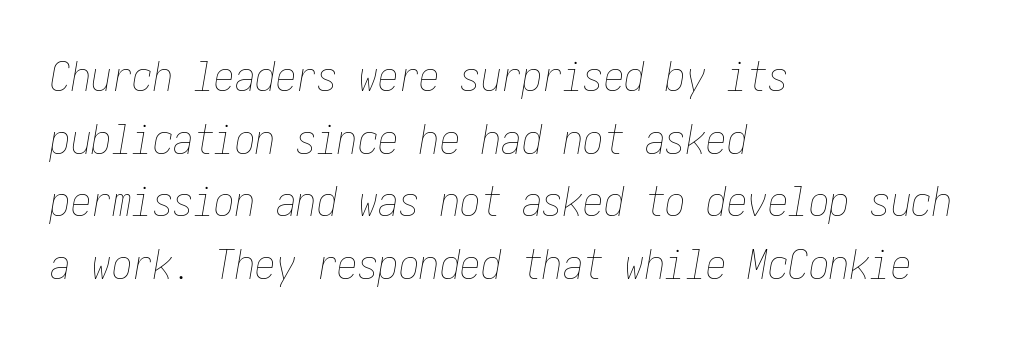
Q: Is the text bold? A: No.
Q: Is the text italic (slanted)? A: Yes, it leans right by about 10 degrees.
Q: Is the text underlined? A: No.
Q: How is the paragraph aligned? A: Left-aligned.
Q: Is the spacing between letters normal or unusually wide? A: Normal.
Q: Is the spacing between lines tight, normal or loose? A: Normal.
Q: Width (condensed, normal, or wide)? A: Condensed.
Q: Stroke contrast? A: Low.
Q: x-height? A: Medium.
